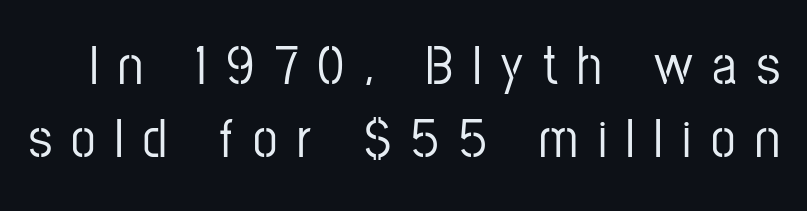
Q: Is the text italic (slanted)? A: No, it is upright.
Q: Is the typeface a serif or a sans-serif typeface? A: Sans-serif.
Q: Is the text underlined? A: No.
Q: Is the spacing between letters normal or unusually wide? A: Unusually wide.
Q: Is the spacing between lines tight, normal or loose? A: Normal.
Q: Width (condensed, normal, or wide)? A: Condensed.
Q: Stroke contrast? A: Low.
Q: x-height? A: Medium.
Q: Monospaced? A: No.
